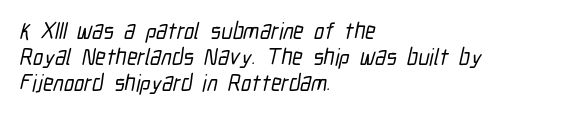
The image shows 23 px text type; set left-aligned, tight line spacing (1.14x), normal letter spacing, not underlined.
